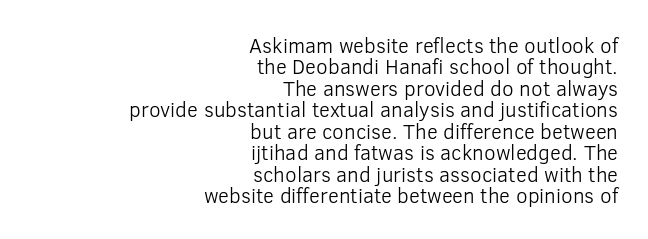
Line endings align vertically; line beginnings do not. Letters rest on an invisible, unmarked baseline. The cut favours lightness, reaching ordinary text weight at its darkest. Nobody touched the tracking dial on this one.
